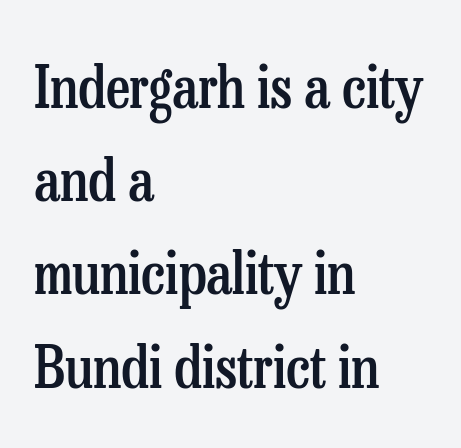
{"serif": "yes", "italic": "no", "bold": "semi", "weight": "semibold", "width": "condensed", "stroke_contrast": "low", "x_height": "medium", "monospaced": "no", "underline": "no", "align": "left", "line_spacing": "normal", "line_spacing_ratio": 1.58, "letter_spacing": "normal", "letter_spacing_em": 0.0, "glyph_px": 59}
